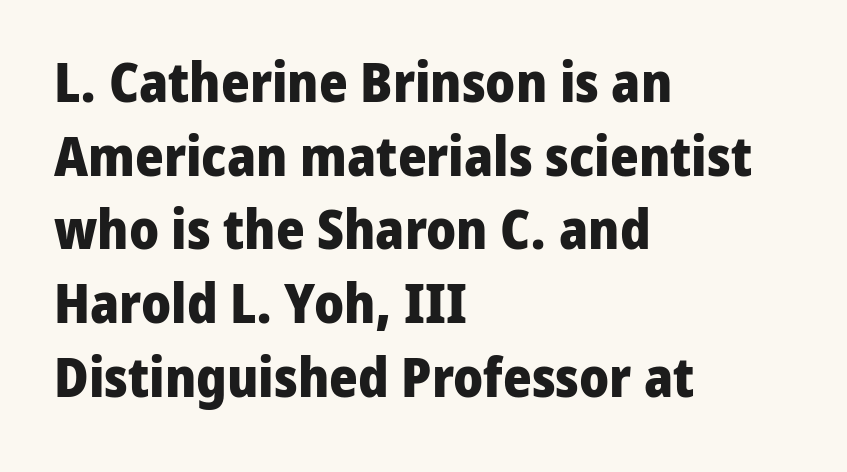
These lines keep a tight, regular rhythm from letter to letter. The strip under each line holds only bare page. If you measured baseline to baseline, you'd find a middling distance. I'd call this a sans setting — the letters go barefoot. The lettering stays uniformly vertical, giving the passage a roman look. Notice how the passage keeps a crisp vertical edge on the left only.
